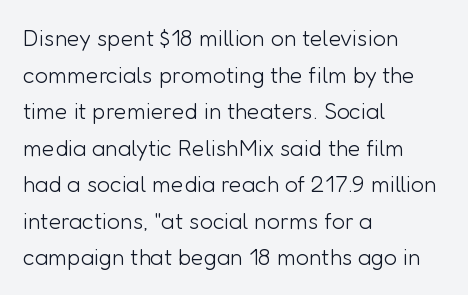
Q: Is the text bold? A: No.
Q: Is the text italic (slanted)? A: No, it is upright.
Q: Is the text underlined? A: No.
Q: How is the paragraph aligned? A: Left-aligned.
Q: Is the spacing between letters normal or unusually wide? A: Normal.
Q: Is the spacing between lines tight, normal or loose? A: Normal.
